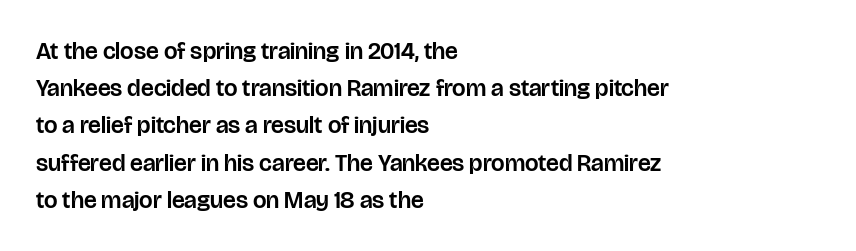
The image shows 24 px text type, upright; set left-aligned, normal line spacing (1.55x), normal letter spacing, not underlined.
